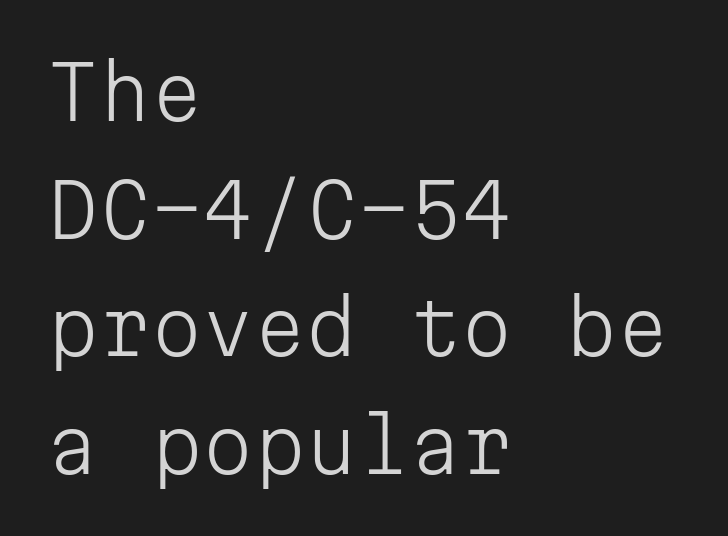
Stroke thickness stays within the range of a standard reading face or lighter. Typeset ragged right — the left edge is the straight one. Words appear dense and cohesive because spacing is normal. Think of a typewriter: that constant character pitch is what you see here. Compared with typical paragraphs, the rows here are spaced about the same. Glance below the letters and you will spot only blank space.
